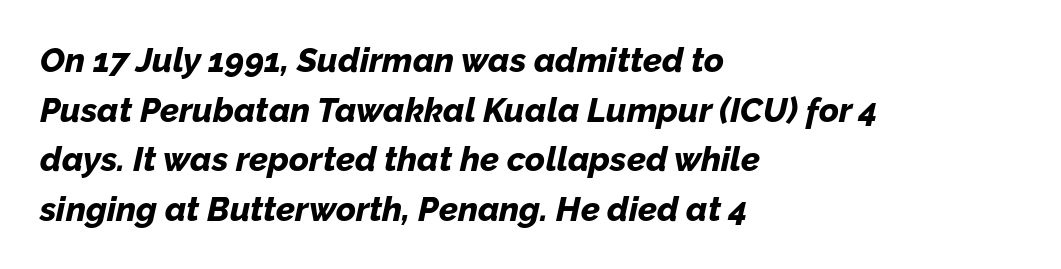
Notice how thick the strokes are: this is what a full bold looks like. Quick note: underline off. Successive baselines arrive at the customary interval. Looking at the ascenders, they clearly lean. The letters advance in unequal steps, a hallmark of proportional type. The text block is weighted toward the left margin, trailing off unevenly rightward.
